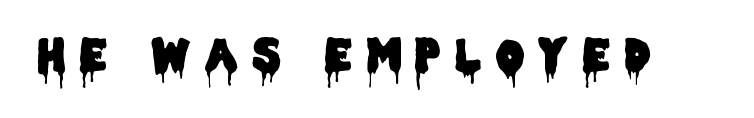
{"serif": "no", "italic": "no", "width": "condensed", "stroke_contrast": "low", "x_height": "large", "monospaced": "no", "underline": "no", "letter_spacing": "wide", "letter_spacing_em": 0.33, "glyph_px": 44}
